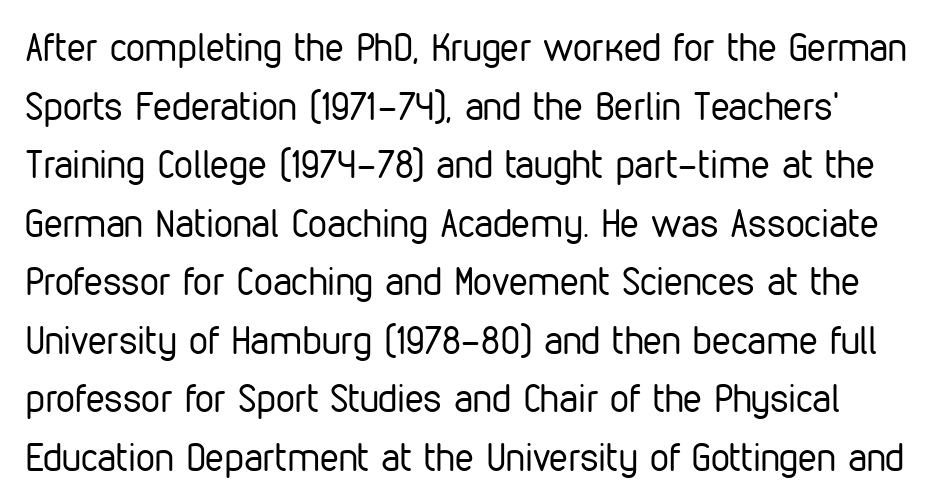
In terms of letterspacing, this is plain default setting. Is this a sans? Yes — the strokes have no serifs. Notice how the stems are strictly vertical — no italics here. Students, observe: this is what conventionally led text looks like.
